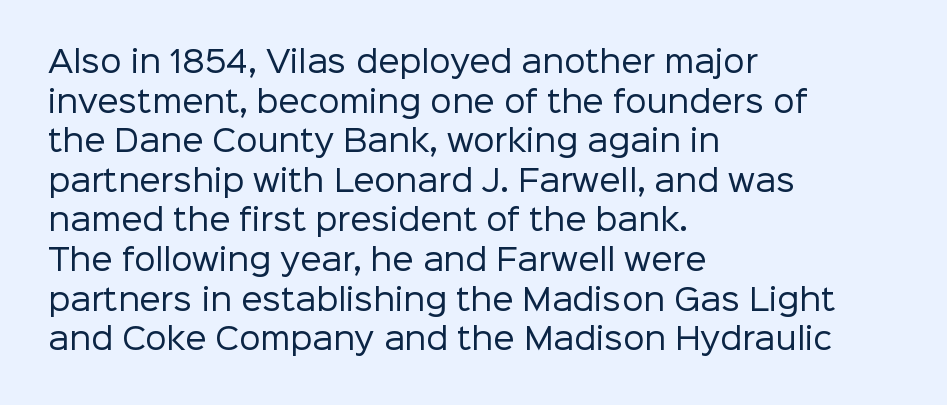
Q: Is the text bold? A: No.
Q: Is the text italic (slanted)? A: No, it is upright.
Q: Is the typeface a serif or a sans-serif typeface? A: Sans-serif.
Q: Is the text underlined? A: No.
Q: How is the paragraph aligned? A: Left-aligned.
Q: Is the spacing between letters normal or unusually wide? A: Normal.
Q: Is the spacing between lines tight, normal or loose? A: Normal.
Q: Width (condensed, normal, or wide)? A: Normal.
Q: Stroke contrast? A: Low.
Q: x-height? A: Medium.
Q: Monospaced? A: No.
